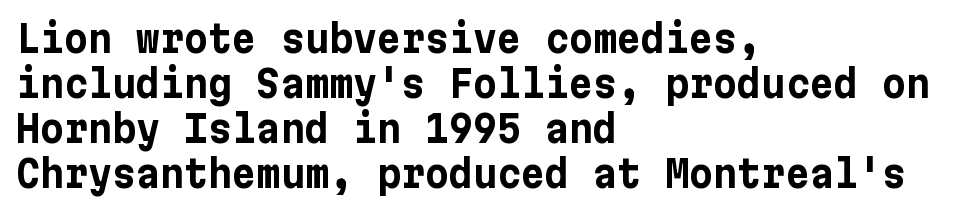
The rag falls on the right side of this text block. Italic: no, the glyphs are upright roman. The baseline area is clear. A full-strength bold gives these letters their thick strokes. Stroke terminals: plain, sans-serif. The gaps between neighbouring characters are ordinary and unremarkable.
